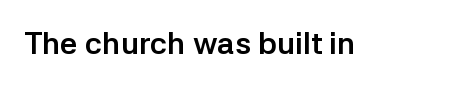
Q: Is the text bold? A: Yes.
Q: Is the text italic (slanted)? A: No, it is upright.
Q: Is the typeface a serif or a sans-serif typeface? A: Sans-serif.
Q: Is the text underlined? A: No.
Q: Is the spacing between letters normal or unusually wide? A: Normal.
Q: Width (condensed, normal, or wide)? A: Normal.
Q: Stroke contrast? A: Low.
Q: x-height? A: Medium.
Q: Monospaced? A: No.
